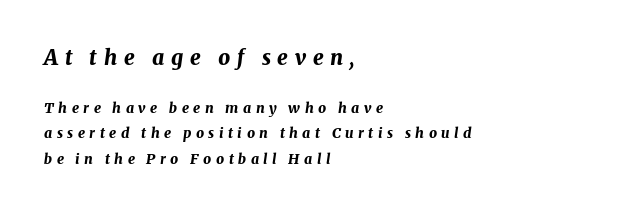
Which chunk is bigger? The first one — the top block dwarfs the bottom. Designer's note — italics engaged. The letters are spread apart with noticeably loose tracking. These lines carry a lot of weight — the face is fully bold.
